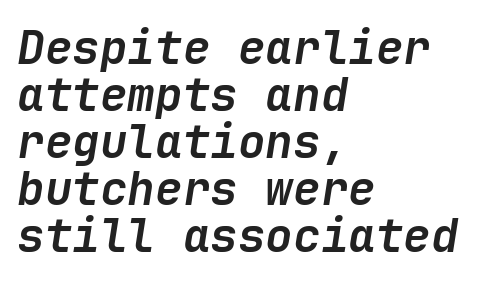
A typesetter would mark this as italic. The line texture is even and compact thanks to regular tracking. These lines carry a lot of weight — the face is fully bold. A student would call this left alignment; a typographer would say flush left, rag right. The strip under each line holds only bare page.
